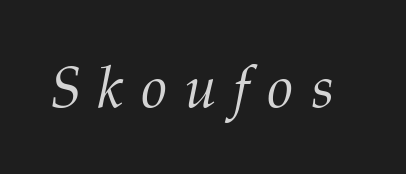
On a weight scale, this lands at 450 or below. Little horizontal feet cap the strokes, marking this as serif type. Caption: expanded tracking, letters set apart. You could not count columns in this text — the font is proportionally spaced.
